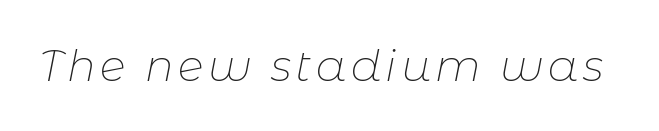
Heft: none added — not bold. Looking at the ascenders, they clearly lean. The string is rendered with underlining switched off. Think of a printed novel: that variable character pitch is what you see here.
